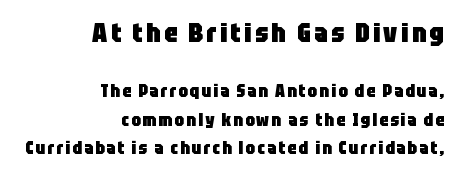
A normal amount of white space separates one row of letters from the next. Two sizes are in play, and the larger belongs to the first block. Do the letters lean? They stand straight. The font is running at its bold setting.
